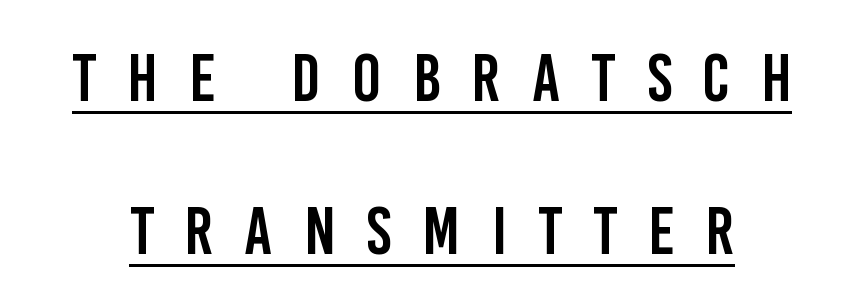
{"serif": "no", "italic": "no", "width": "condensed", "stroke_contrast": "low", "x_height": "large", "monospaced": "no", "underline": "yes", "line_spacing": "loose", "line_spacing_ratio": 2.25, "letter_spacing": "wide", "letter_spacing_em": 0.46, "glyph_px": 68}
